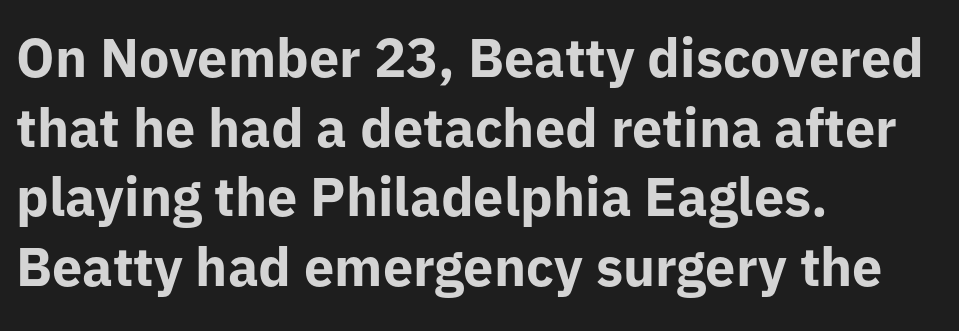
Words float on clear page, feet unadorned. The designer went with a sans here, leaving each stem footless. Summary of weight: heavy, a full bold. Compared with a centered layout, this one pins lines to the left instead.
